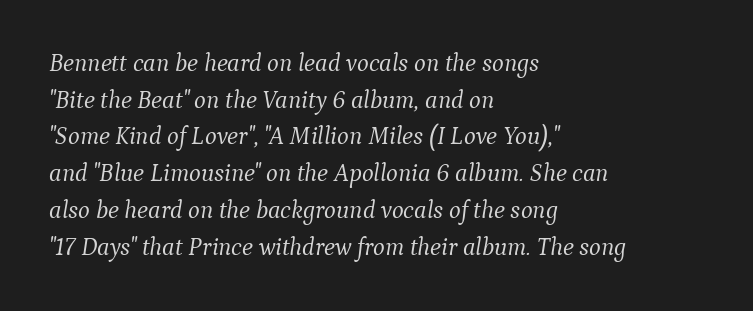
{"italic": "yes", "lean": "right", "slant_degrees": 9, "bold": "no", "underline": "no", "align": "left", "line_spacing": "normal", "line_spacing_ratio": 1.47, "letter_spacing": "normal", "letter_spacing_em": 0.0, "glyph_px": 25}
